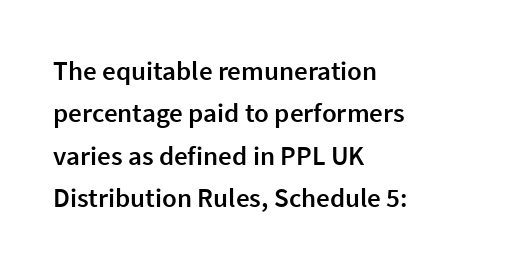
{"italic": "no", "bold": "semi", "underline": "no", "align": "left", "line_spacing": "normal", "line_spacing_ratio": 1.57, "letter_spacing": "normal", "letter_spacing_em": 0.0, "glyph_px": 27}
